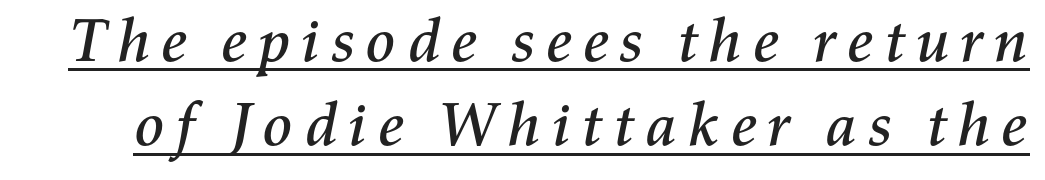
{"italic": "yes", "lean": "right", "slant_degrees": 11, "width": "normal", "stroke_contrast": "medium", "x_height": "medium", "monospaced": "no", "underline": "yes", "line_spacing": "normal", "line_spacing_ratio": 1.36, "glyph_px": 62}
